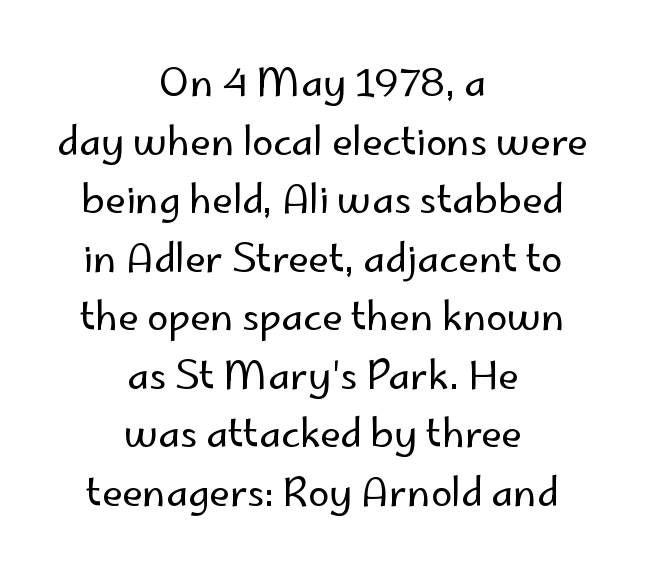
Upright lettering throughout. Do the characters align in a grid? No, the font is proportional. Stem width sits at or under what a default text font uses. Serif or sans? Sans — the stroke terminals are bare.
